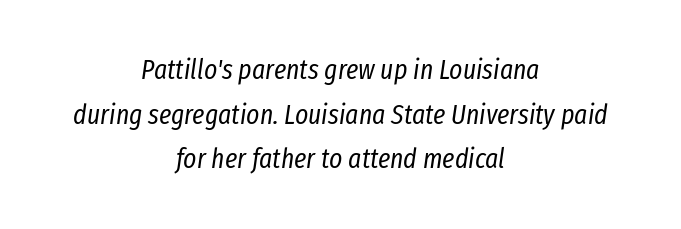
Q: Is the text bold? A: No.
Q: Is the text italic (slanted)? A: Yes, it leans right by about 8 degrees.
Q: Is the text underlined? A: No.
Q: How is the paragraph aligned? A: Centered.
Q: Is the spacing between letters normal or unusually wide? A: Normal.
Q: Is the spacing between lines tight, normal or loose? A: Normal.
Q: Width (condensed, normal, or wide)? A: Condensed.
Q: Stroke contrast? A: Low.
Q: x-height? A: Medium.
Q: Monospaced? A: No.
